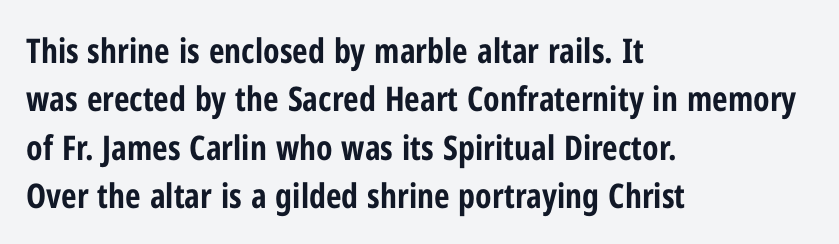
{"serif": "no", "italic": "no", "bold": "yes", "weight": "bold", "width": "condensed", "stroke_contrast": "low", "x_height": "medium", "monospaced": "no", "underline": "no", "align": "left", "line_spacing": "normal", "line_spacing_ratio": 1.42, "letter_spacing": "normal", "letter_spacing_em": 0.0, "glyph_px": 34}
